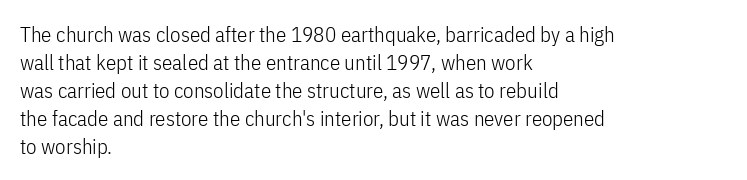
The paragraph has a hard left edge and a soft right edge. Rows of type keep a routine distance in the vertical direction. The letters sit at their default tracking, neither squeezed nor spread. Posture: vertical.
